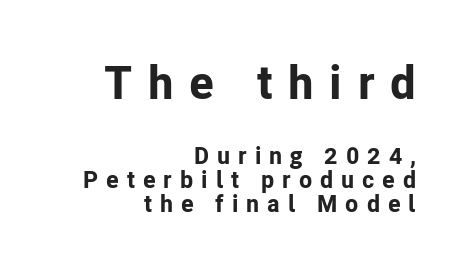
Q: Is the text bold? A: Yes.
Q: Is the text italic (slanted)? A: No, it is upright.
Q: Is the typeface a serif or a sans-serif typeface? A: Sans-serif.
Q: Is the text underlined? A: No.
Q: How is the paragraph aligned? A: Right-aligned.
Q: Is the spacing between letters normal or unusually wide? A: Unusually wide.
Q: Is the spacing between lines tight, normal or loose? A: Tight.
Q: Which block of text is set in a larger size, the first (top) or the second (bottom)? A: The first (top) one.
Q: Width (condensed, normal, or wide)? A: Normal.
Q: Stroke contrast? A: Low.
Q: x-height? A: Medium.
Q: Monospaced? A: No.
